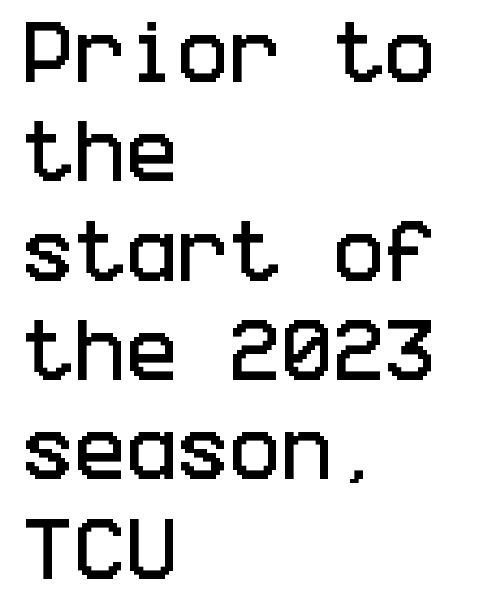
The image shows 69 px condensed sans-serif type, upright; set left-aligned, normal line spacing (1.44x), normal letter spacing, not underlined; low stroke contrast and a large x-height.
